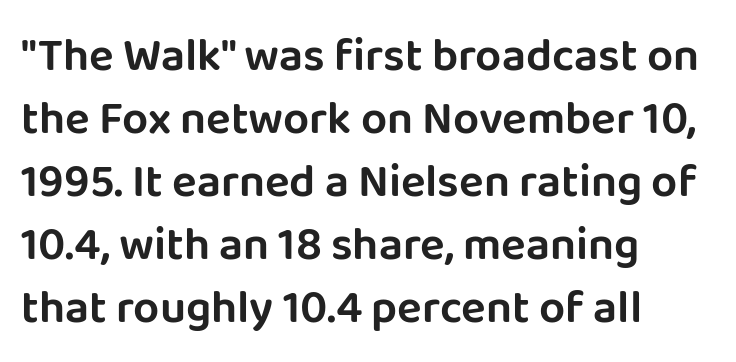
Teacher's note: observe the even left margin — that is flush-left alignment. Serif or sans? Sans — the stroke terminals are bare. The letterforms sit shoulder to shoulder at normal distance. Glance below the letters and you will spot only blank space. Normally led — the rows are evenly, conventionally spaced.
